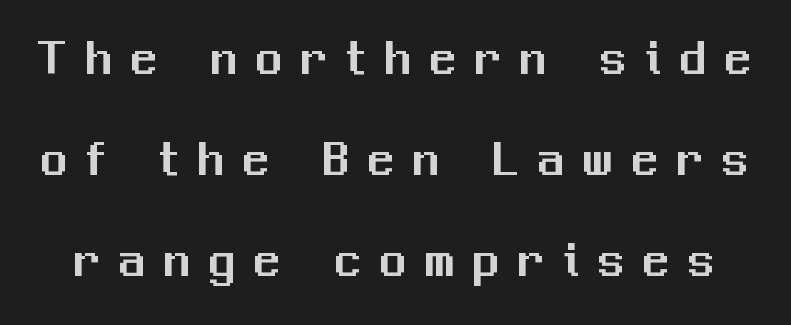
{"serif": "no", "italic": "no", "width": "normal", "stroke_contrast": "medium", "x_height": "medium", "monospaced": "no", "underline": "no", "line_spacing": "loose", "line_spacing_ratio": 1.91, "letter_spacing": "wide", "letter_spacing_em": 0.35, "glyph_px": 53}
